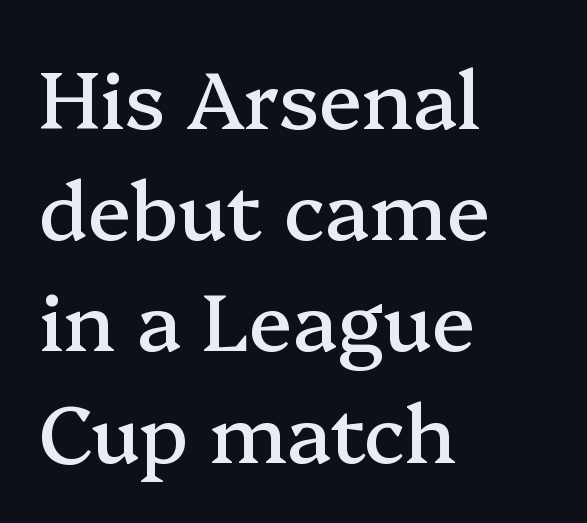
{"serif": "yes", "italic": "no", "width": "normal", "stroke_contrast": "medium", "x_height": "medium", "monospaced": "no", "underline": "no", "align": "left", "line_spacing": "normal", "line_spacing_ratio": 1.39, "letter_spacing": "normal", "letter_spacing_em": 0.0, "glyph_px": 80}
